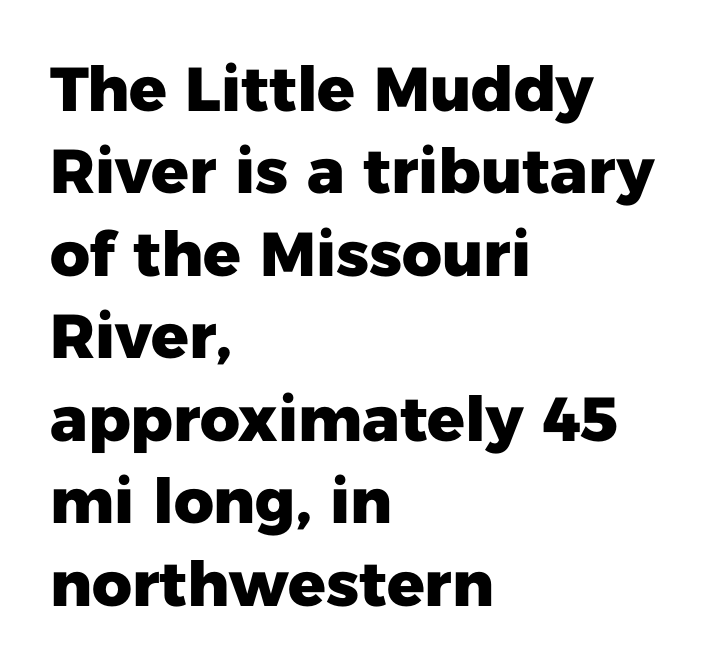
The image shows 62 px heavy sans-serif type, upright; set left-aligned, normal line spacing (1.33x), normal letter spacing, not underlined; low stroke contrast and a medium x-height.
